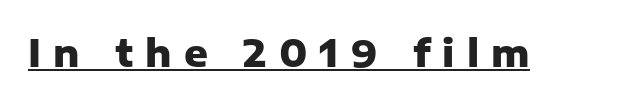
{"serif": "no", "italic": "no", "bold": "yes", "weight": "heavy", "width": "normal", "stroke_contrast": "low", "x_height": "medium", "monospaced": "no", "underline": "yes", "letter_spacing": "wide", "letter_spacing_em": 0.33, "glyph_px": 37}
